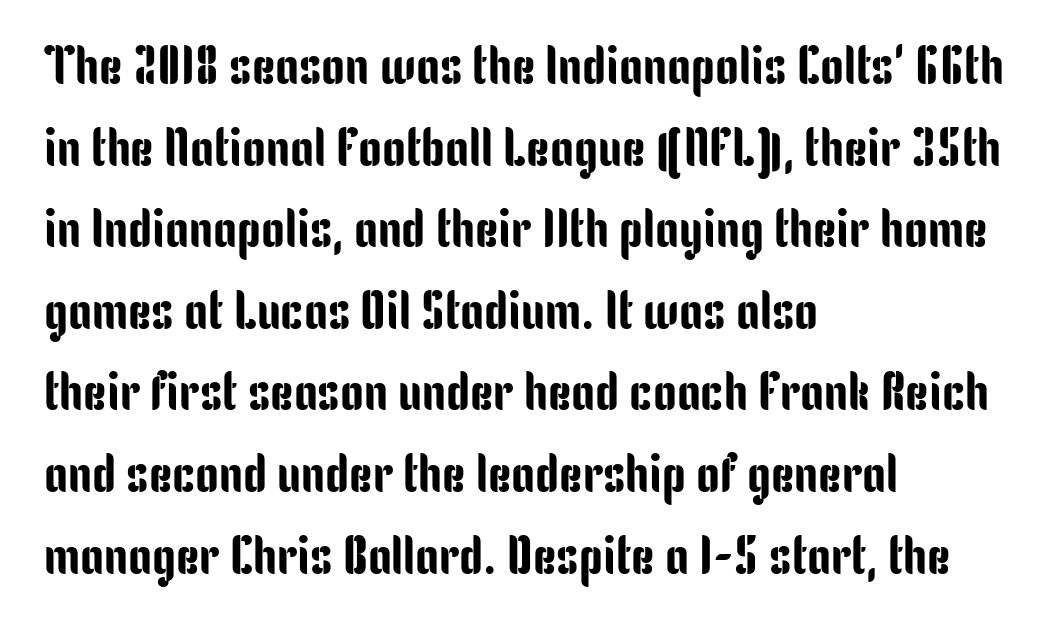
Notice how descenders clear the ascenders below comfortably — that's standard leading. Does the lettering tilt? It doesn't — this is upright. Spacing between characters is what you'd get straight out of the box. Compared with a centered layout, this one pins lines to the left instead.
